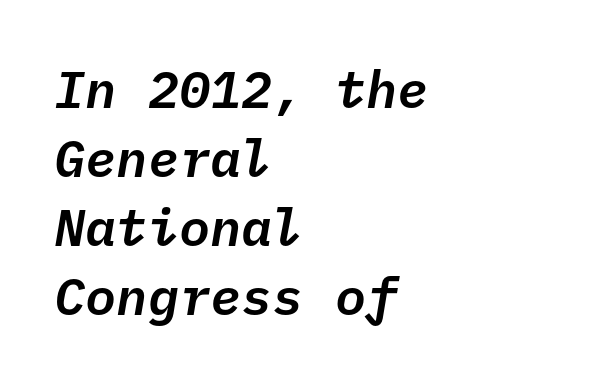
The image shows 52 px text type, italic (leaning right), monospaced; set left-aligned, normal line spacing (1.33x), normal letter spacing, not underlined; low stroke contrast and a medium x-height.
